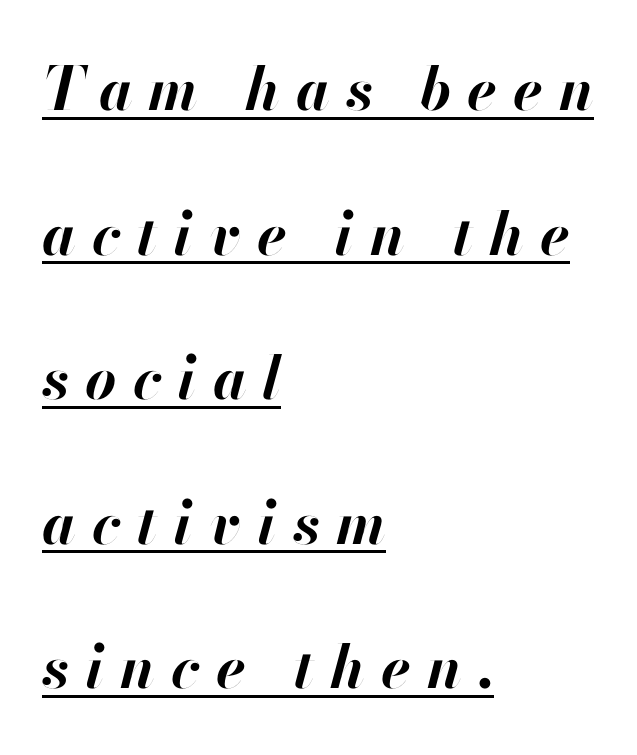
The image shows 60 px bold type, italic (leaning right); set left-aligned, loose line spacing (2.41x), unusually wide letter spacing (+0.27 em), underlined; high stroke contrast and a small x-height.
